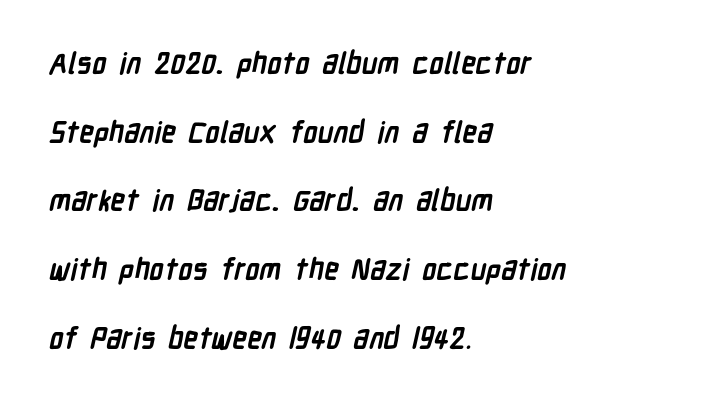
The image shows 29 px semibold, condensed sans-serif type; set left-aligned, loose line spacing (2.37x), normal letter spacing, not underlined; low stroke contrast and a medium x-height.
